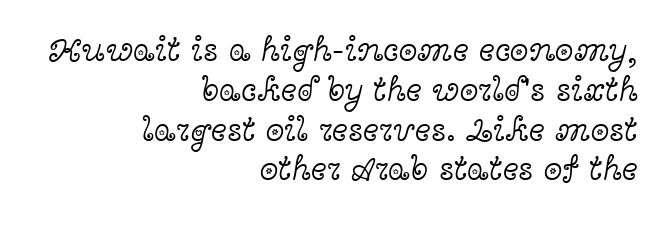
The image shows 34 px light, wide serif type, upright; set right-aligned, line spacing 1.17x, normal letter spacing, not underlined; a medium x-height.
